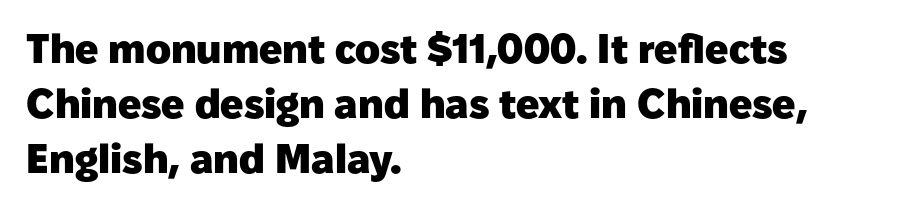
The image shows 41 px heavy sans-serif type, upright; set left-aligned, normal line spacing (1.34x), normal letter spacing, not underlined; low stroke contrast and a medium x-height.
